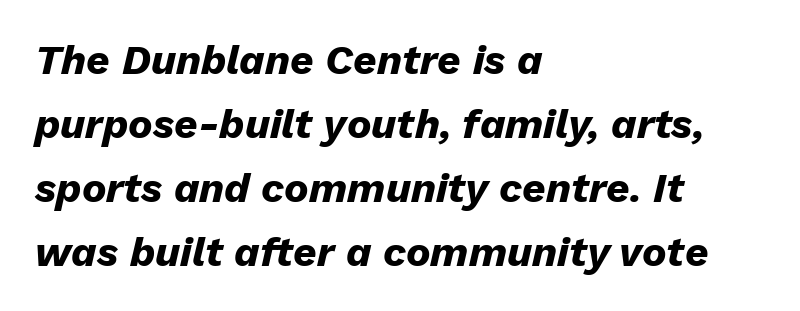
Q: Is the text bold? A: Yes.
Q: Is the text italic (slanted)? A: Yes, it leans right by about 13 degrees.
Q: Is the text underlined? A: No.
Q: How is the paragraph aligned? A: Left-aligned.
Q: Is the spacing between letters normal or unusually wide? A: Normal.
Q: Is the spacing between lines tight, normal or loose? A: Normal.
Q: Width (condensed, normal, or wide)? A: Normal.
Q: Stroke contrast? A: Low.
Q: x-height? A: Medium.
Q: Monospaced? A: No.
